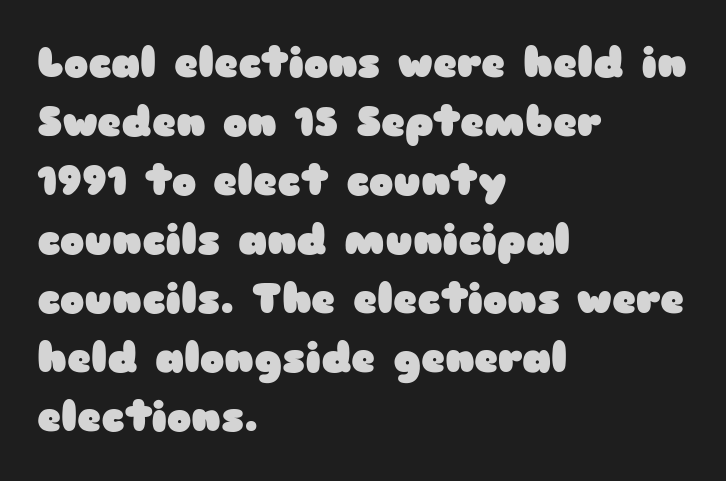
The image shows 41 px heavy, wide sans-serif type, upright; set left-aligned, normal line spacing (1.44x), normal letter spacing, not underlined; low stroke contrast and a medium x-height.
